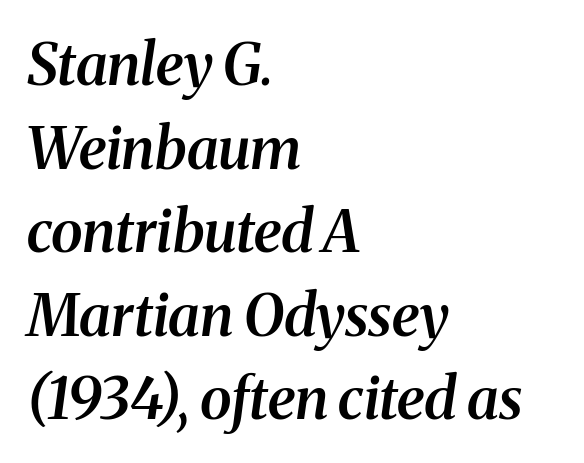
{"serif": "yes", "italic": "yes", "lean": "right", "slant_degrees": 8, "bold": "semi", "weight": "semibold", "width": "normal", "stroke_contrast": "medium", "x_height": "medium", "monospaced": "no", "underline": "no", "align": "left", "line_spacing": "normal", "line_spacing_ratio": 1.44, "letter_spacing": "normal", "letter_spacing_em": 0.0, "glyph_px": 58}
